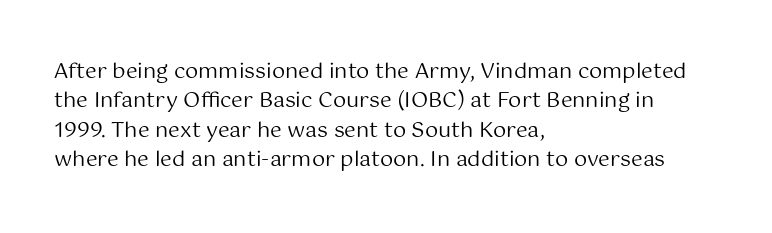
{"italic": "no", "bold": "no", "underline": "no", "align": "left", "line_spacing": "normal", "line_spacing_ratio": 1.4, "letter_spacing": "normal", "letter_spacing_em": 0.0, "glyph_px": 21}
